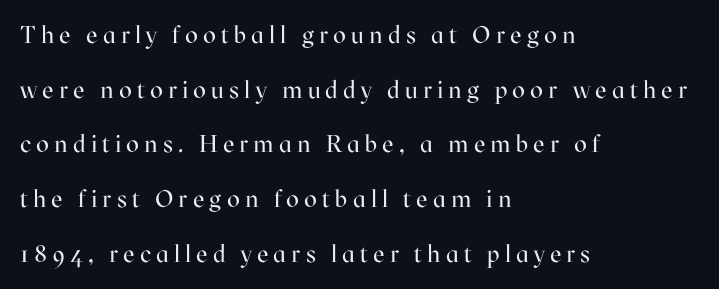
Regarding leading, the lines here are spaced well apart. This sample uses an upright cut, with every glyph sitting square on the baseline. The passage shown is not underscored anywhere. Honestly, the letter spacing is so wide it's the main thing you notice. Each stroke keeps to a modest, everyday thickness or less.
